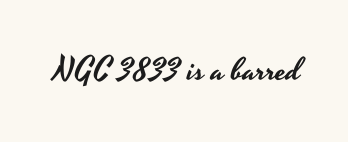
The image shows 32 px wide sans-serif type; set normal letter spacing, not underlined; low stroke contrast and a small x-height.
